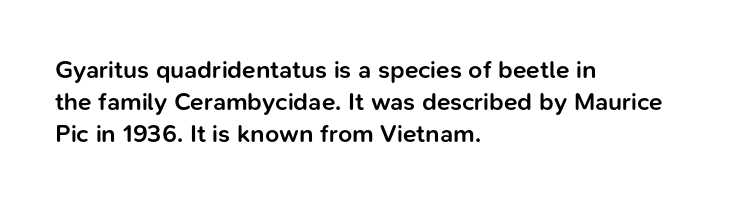
Q: Is the text bold? A: Semi-bold.
Q: Is the text italic (slanted)? A: No, it is upright.
Q: Is the text underlined? A: No.
Q: How is the paragraph aligned? A: Left-aligned.
Q: Is the spacing between letters normal or unusually wide? A: Normal.
Q: Is the spacing between lines tight, normal or loose? A: Normal.
